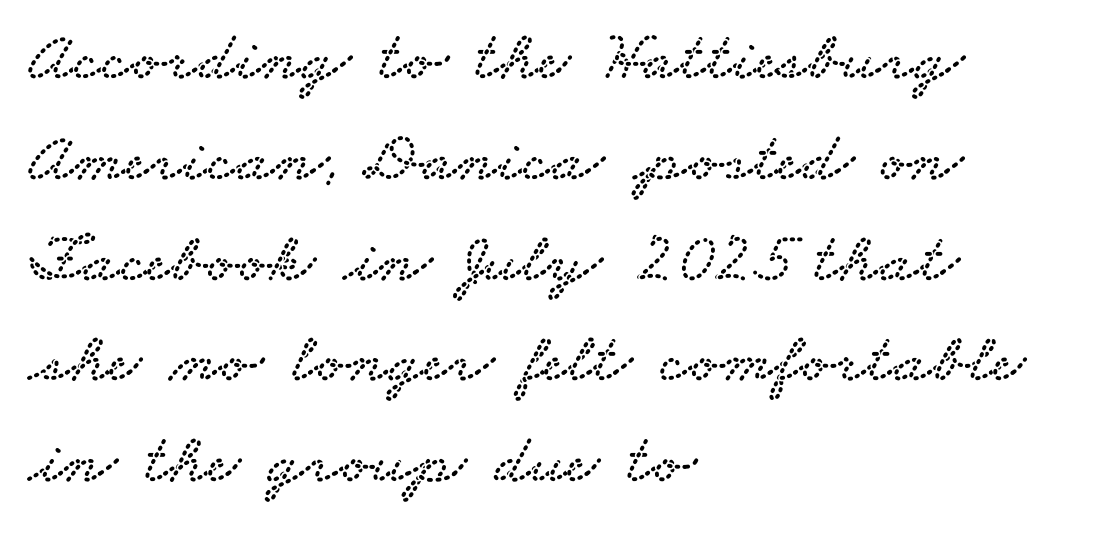
Q: Is the text underlined? A: No.
Q: How is the paragraph aligned? A: Left-aligned.
Q: Is the spacing between letters normal or unusually wide? A: Normal.
Q: Is the spacing between lines tight, normal or loose? A: Normal.
Q: Width (condensed, normal, or wide)? A: Wide.
Q: Stroke contrast? A: Low.
Q: x-height? A: Small.
Q: Monospaced? A: No.
